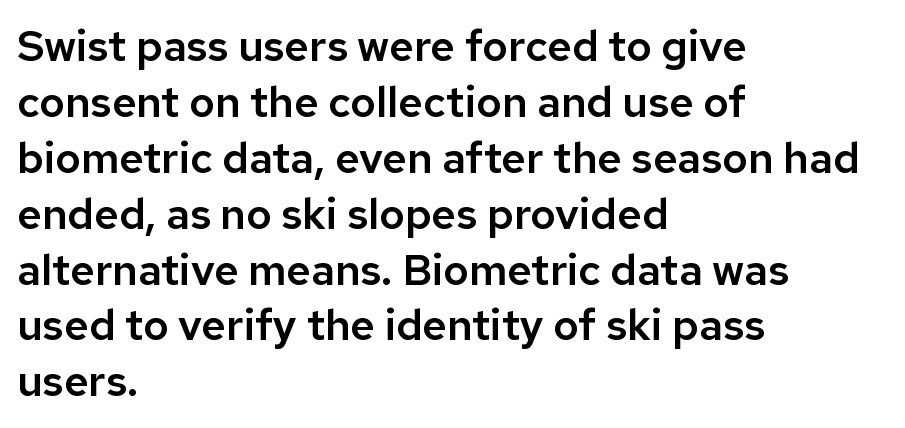
Notice how the passage keeps a crisp vertical edge on the left only. No extra tracking has been applied to these lines. Letterform terminals end flat and unadorned throughout the passage. Do the characters align in a grid? No, the font is proportional.
